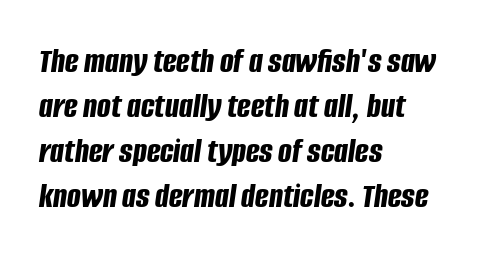
{"italic": "yes", "lean": "right", "slant_degrees": 8, "bold": "yes", "weight": "bold", "width": "condensed", "stroke_contrast": "low", "x_height": "large", "monospaced": "no", "underline": "no", "align": "left", "line_spacing": "normal", "line_spacing_ratio": 1.25, "letter_spacing": "normal", "letter_spacing_em": 0.0, "glyph_px": 36}
